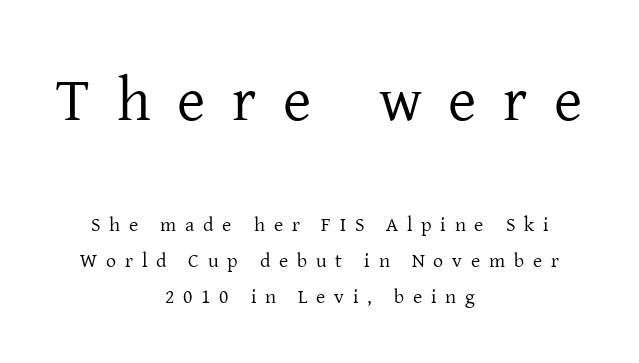
{"serif": "yes", "italic": "no", "bold": "no", "weight": "regular", "width": "normal", "stroke_contrast": "low", "x_height": "medium", "monospaced": "no", "underline": "no", "align": "center", "line_spacing_ratio": 1.78, "letter_spacing": "wide", "letter_spacing_em": 0.44, "larger_block": "first", "size_ratio": 3.05, "glyph_px": 61}
